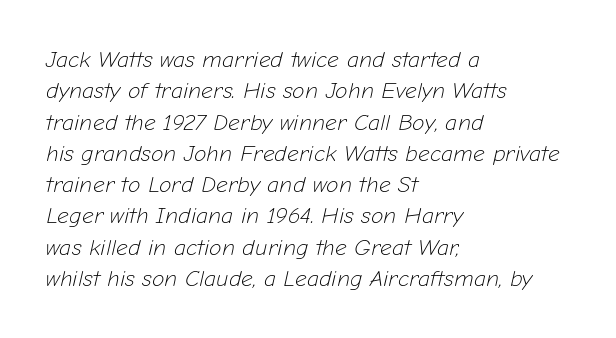
Q: Is the text bold? A: No.
Q: Is the text italic (slanted)? A: Yes, it leans right by about 12 degrees.
Q: Is the text underlined? A: No.
Q: How is the paragraph aligned? A: Left-aligned.
Q: Is the spacing between letters normal or unusually wide? A: Normal.
Q: Is the spacing between lines tight, normal or loose? A: Normal.
